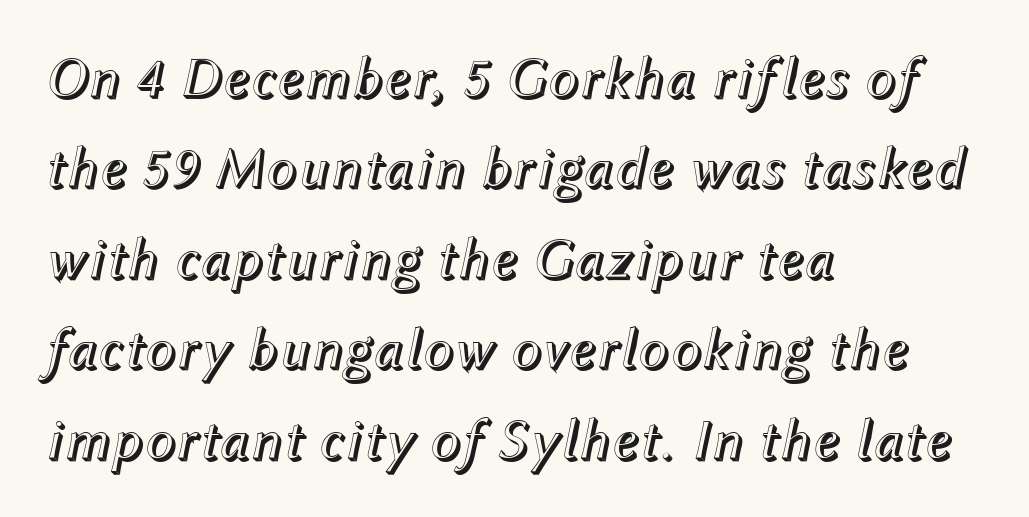
The image shows 58 px text type, italic (leaning right); set left-aligned, normal line spacing (1.56x), normal letter spacing, not underlined; a medium x-height.
